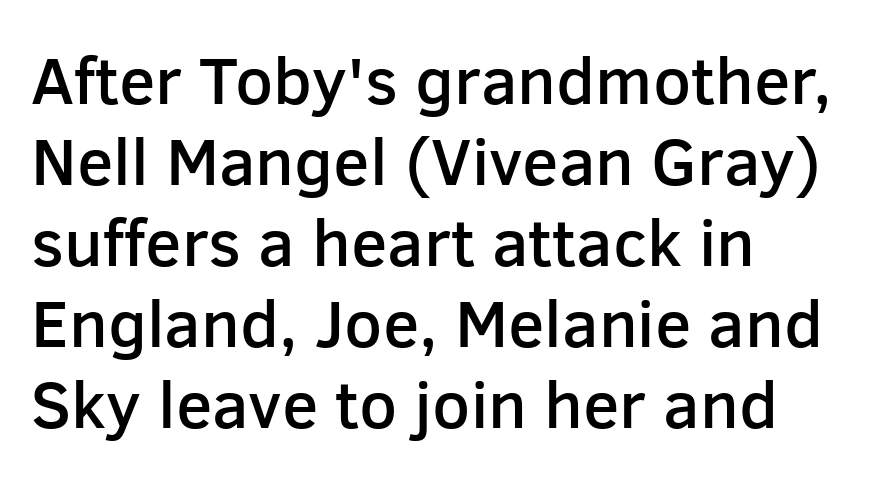
A bit beefed up — I'd call it semibold rather than bold. Each letter keeps its own natural width here, so spacing adapts to shape. Style check: upright. Does the type have serifs? No, each stem ends abruptly. Letter spacing: default.
